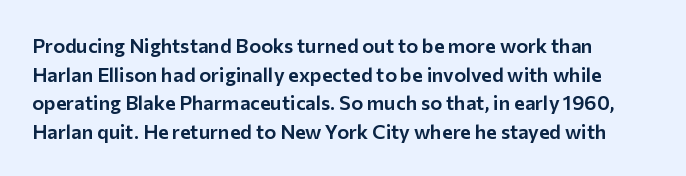
The image shows 20 px text type, upright; set normal line spacing (1.43x), normal letter spacing, not underlined.
